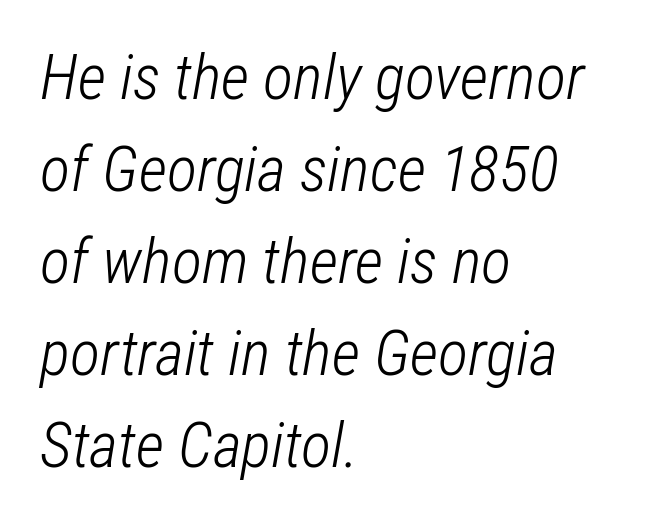
Q: Is the text bold? A: No.
Q: Is the text italic (slanted)? A: Yes, it leans right by about 12 degrees.
Q: Is the text underlined? A: No.
Q: How is the paragraph aligned? A: Left-aligned.
Q: Is the spacing between letters normal or unusually wide? A: Normal.
Q: Is the spacing between lines tight, normal or loose? A: Normal.
Q: Width (condensed, normal, or wide)? A: Condensed.
Q: Stroke contrast? A: Low.
Q: x-height? A: Medium.
Q: Monospaced? A: No.
